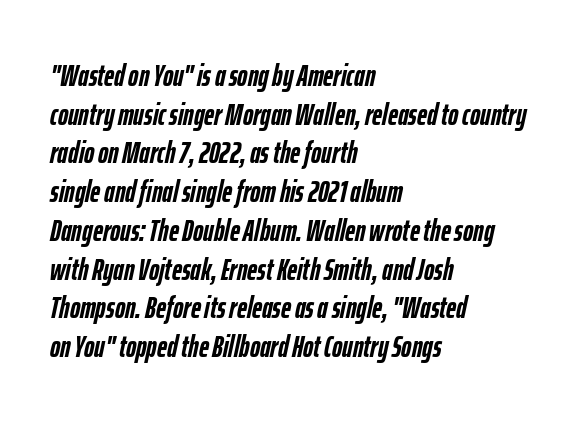
Q: Is the text bold? A: Yes.
Q: Is the text italic (slanted)? A: Yes, it leans right by about 12 degrees.
Q: Is the text underlined? A: No.
Q: How is the paragraph aligned? A: Left-aligned.
Q: Is the spacing between letters normal or unusually wide? A: Normal.
Q: Is the spacing between lines tight, normal or loose? A: Normal.
Q: Width (condensed, normal, or wide)? A: Condensed.
Q: Stroke contrast? A: Low.
Q: x-height? A: Medium.
Q: Monospaced? A: No.
